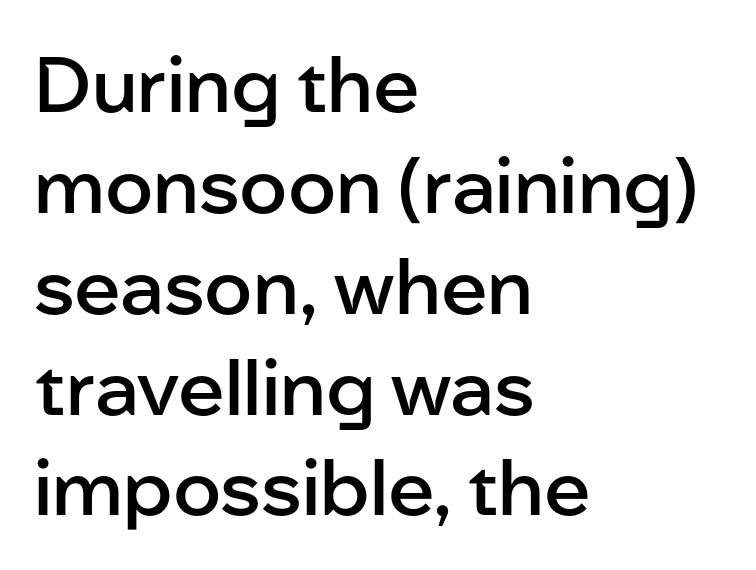
The image shows 77 px semibold sans-serif type, upright; set left-aligned, normal line spacing (1.31x), normal letter spacing, not underlined; low stroke contrast and a medium x-height.
